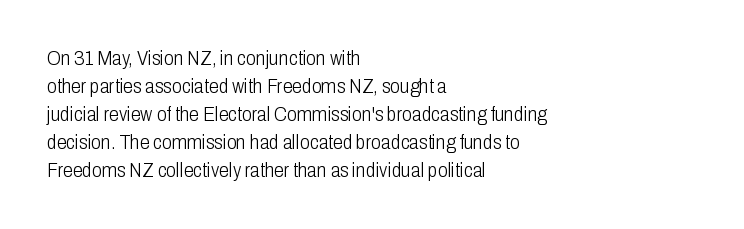
A roman cut, with each character standing at attention. Compared with a centered layout, this one pins lines to the left instead. Evenly set lines give the paragraph a standard silhouette. Heft: none added — not bold. The baseline area is clear.
